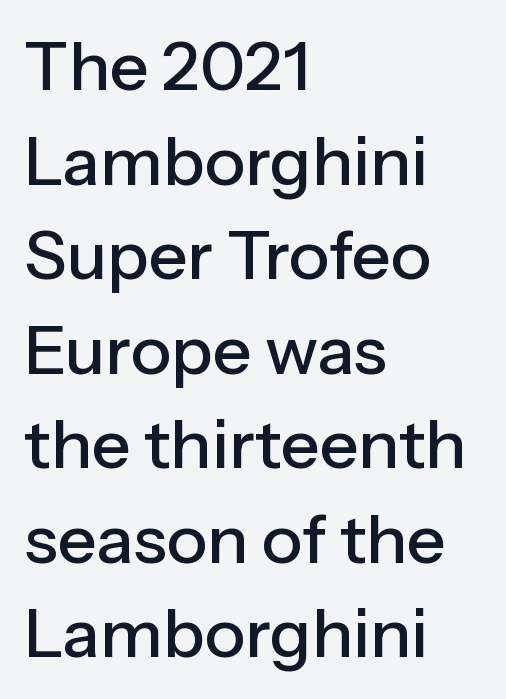
{"serif": "no", "italic": "no", "width": "normal", "stroke_contrast": "low", "x_height": "medium", "monospaced": "no", "underline": "no", "align": "left", "line_spacing": "normal", "line_spacing_ratio": 1.39, "letter_spacing": "normal", "letter_spacing_em": 0.0, "glyph_px": 68}
